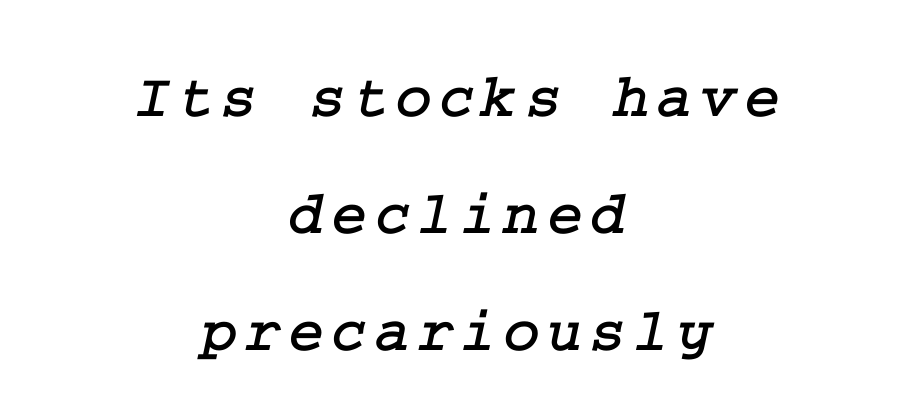
The image shows 62 px serif type; set centered, line spacing 1.89x, not underlined; low stroke contrast and a medium x-height.
